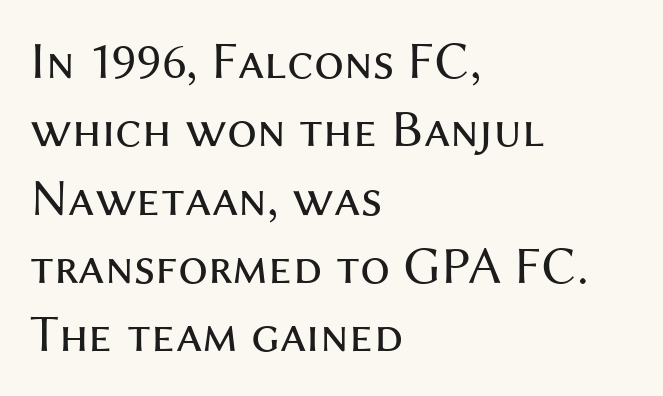
{"serif": "no", "italic": "no", "bold": "no", "weight": "regular", "width": "normal", "stroke_contrast": "medium", "x_height": "medium", "monospaced": "no", "underline": "no", "align": "left", "line_spacing": "normal", "line_spacing_ratio": 1.29, "letter_spacing": "normal", "letter_spacing_em": 0.0, "glyph_px": 53}
